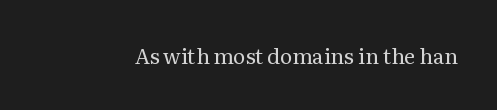
{"italic": "no", "bold": "no", "underline": "no", "letter_spacing": "normal", "letter_spacing_em": 0.0, "glyph_px": 21}
